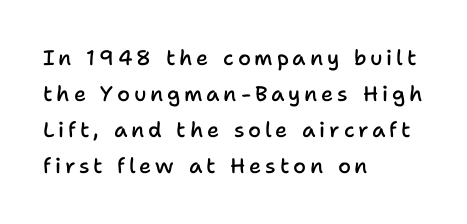
A roman cut, with each character standing at attention. Typographic density is moderately raised because the face is semibold. Has an underline been added? It has not. The setting favours the left margin, as ordinary paragraphs usually do.
